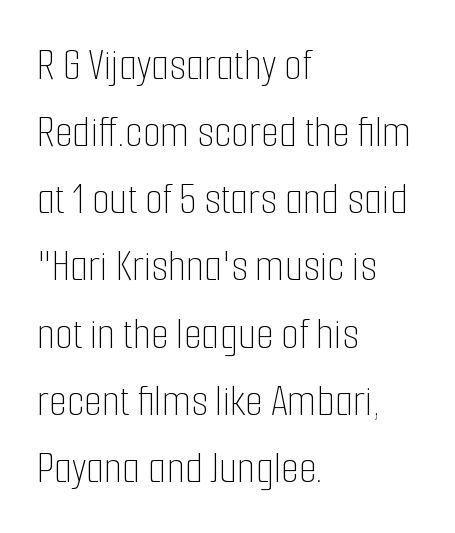
Q: Is the text bold? A: No.
Q: Is the text italic (slanted)? A: No, it is upright.
Q: Is the text underlined? A: No.
Q: How is the paragraph aligned? A: Left-aligned.
Q: Is the spacing between letters normal or unusually wide? A: Normal.
Q: Is the spacing between lines tight, normal or loose? A: Normal.
Q: Width (condensed, normal, or wide)? A: Condensed.
Q: Stroke contrast? A: Low.
Q: x-height? A: Medium.
Q: Monospaced? A: No.
